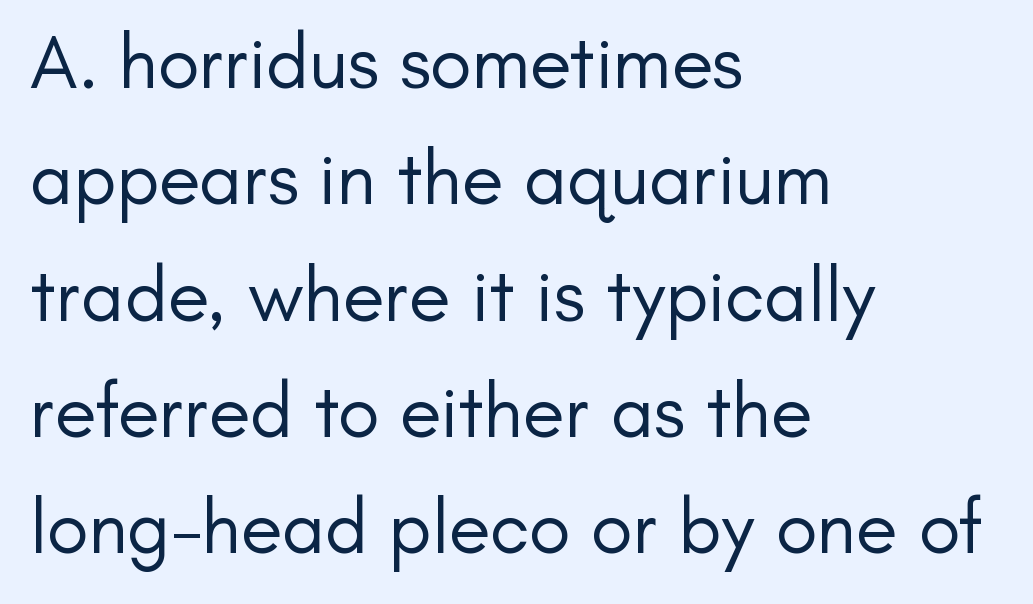
Q: Is the text bold? A: No.
Q: Is the text italic (slanted)? A: No, it is upright.
Q: Is the typeface a serif or a sans-serif typeface? A: Sans-serif.
Q: Is the text underlined? A: No.
Q: How is the paragraph aligned? A: Left-aligned.
Q: Is the spacing between letters normal or unusually wide? A: Normal.
Q: Is the spacing between lines tight, normal or loose? A: Normal.
Q: Width (condensed, normal, or wide)? A: Normal.
Q: Stroke contrast? A: Low.
Q: x-height? A: Small.
Q: Monospaced? A: No.
